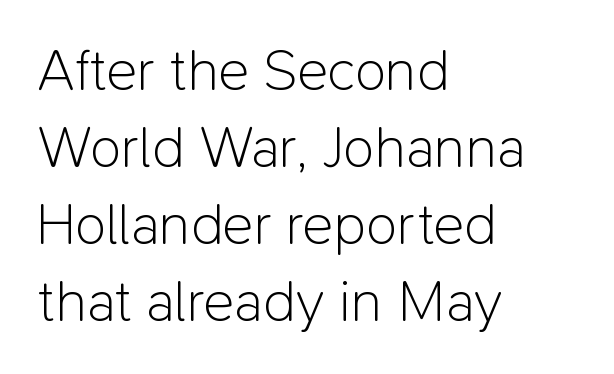
Successive baselines arrive at the customary interval. Tracking here is standard; glyphs follow each other at the usual distance. You can tell from the bare stems that sans-serif type was used. The letters stand upright; this is a roman face.
